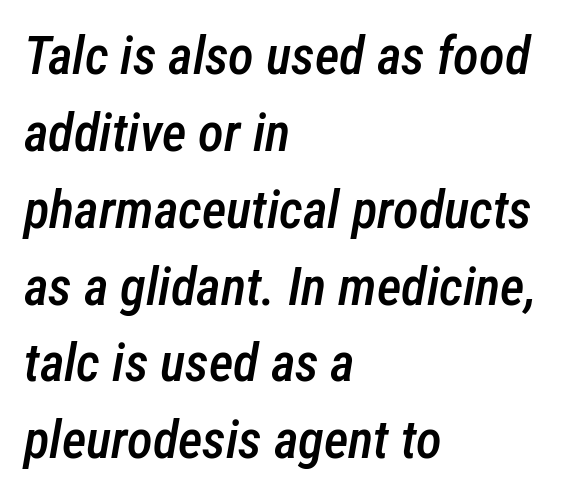
You can tell it's italic because the verticals aren't actually vertical. The text block is weighted toward the left margin, trailing off unevenly rightward. Rule under the text: the space is simply empty. Every letter is mildly thick-stroked: semibold rather than bold.
